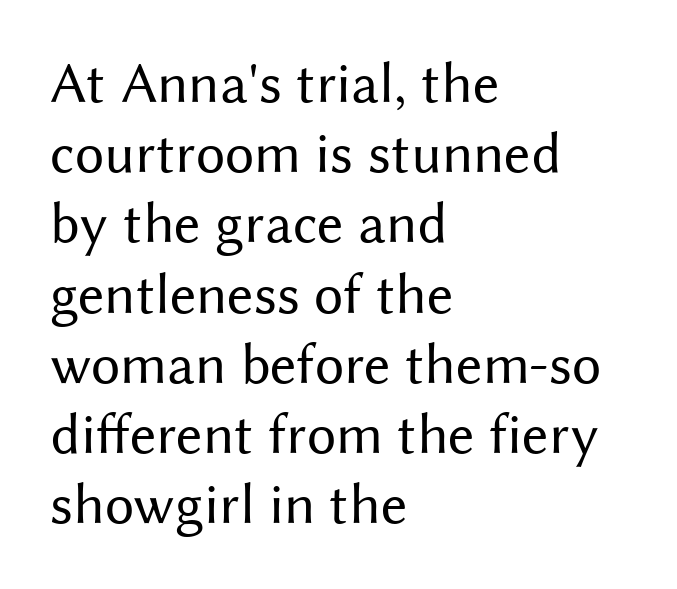
The face used here is proportionally spaced, like ordinary book or web type. I'd call this a sans setting — the letters go barefoot. Alignment: flush left. The type sits square on the baseline with zero lean. Ink coverage per letter is moderate at most.
